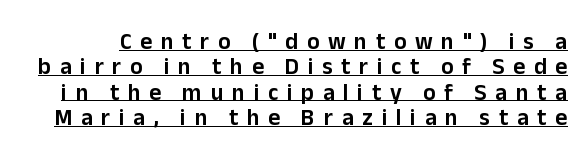
The image shows 23 px text type, upright; set tight line spacing (1.1x), unusually wide letter spacing (+0.38 em), underlined.
